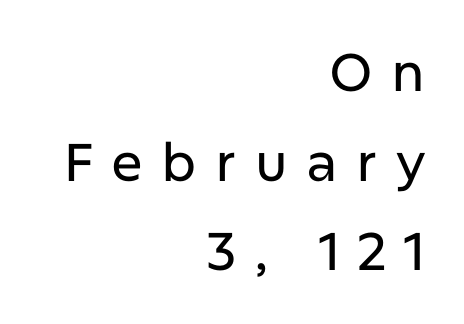
Varying glyph widths throughout — classic text-font behaviour. This is roman type, the default non-slanted kind. Each new line begins a customary step beneath the previous one. The rendering shows plain stroke endings on the letterforms — a sans-serif design. A student would call this right alignment; a typographer would say flush right, rag left.
